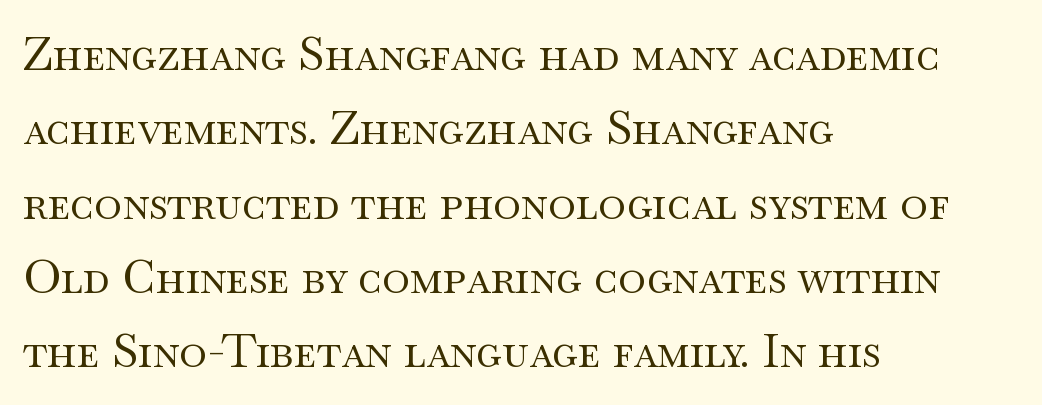
{"serif": "yes", "italic": "no", "bold": "no", "weight": "regular", "width": "wide", "stroke_contrast": "medium", "x_height": "small", "monospaced": "no", "underline": "no", "align": "left", "line_spacing": "normal", "line_spacing_ratio": 1.58, "letter_spacing": "normal", "letter_spacing_em": 0.0, "glyph_px": 47}
